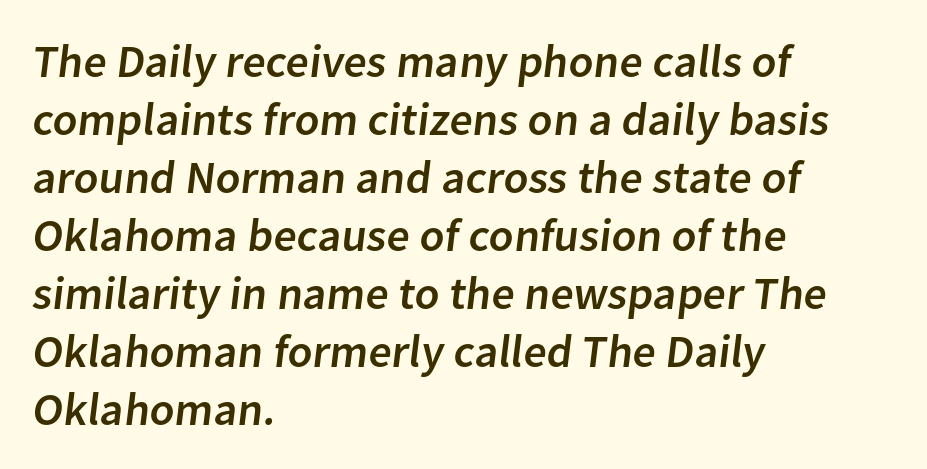
{"serif": "no", "width": "normal", "stroke_contrast": "low", "x_height": "medium", "monospaced": "no", "underline": "no", "align": "left", "line_spacing": "normal", "line_spacing_ratio": 1.26, "letter_spacing": "normal", "letter_spacing_em": 0.0, "glyph_px": 46}
